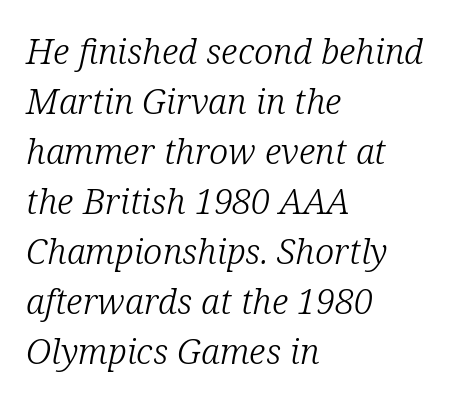
Each word holds together tightly as a unit, with standard inter-letter gaps. Spacing verdict: proportional, widths tailored to each character. Would a proofreader flag this as italicized? Yes. Type style note: has serifs.
